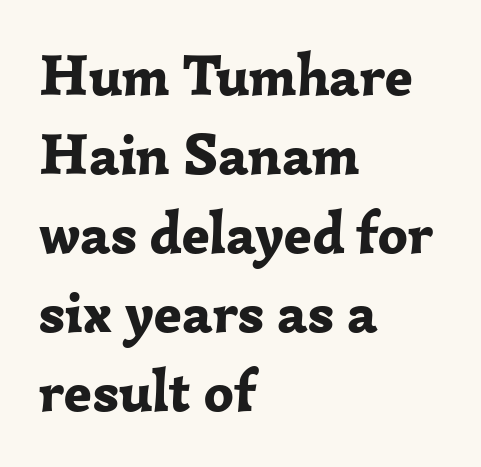
{"serif": "yes", "italic": "no", "bold": "yes", "weight": "bold", "width": "normal", "stroke_contrast": "low", "x_height": "medium", "monospaced": "no", "underline": "no", "align": "left", "line_spacing": "normal", "line_spacing_ratio": 1.36, "letter_spacing": "normal", "letter_spacing_em": 0.0, "glyph_px": 58}
